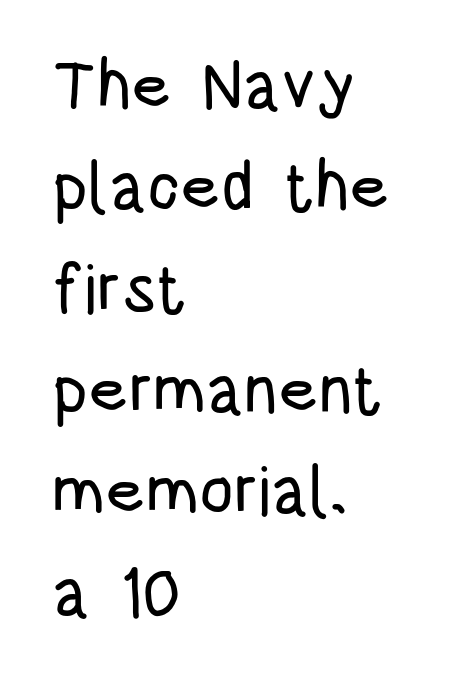
Q: Is the text italic (slanted)? A: No, it is upright.
Q: Is the typeface a serif or a sans-serif typeface? A: Sans-serif.
Q: Is the text underlined? A: No.
Q: How is the paragraph aligned? A: Left-aligned.
Q: Is the spacing between letters normal or unusually wide? A: Normal.
Q: Is the spacing between lines tight, normal or loose? A: Normal.
Q: Width (condensed, normal, or wide)? A: Condensed.
Q: Stroke contrast? A: Low.
Q: x-height? A: Large.
Q: Monospaced? A: No.
